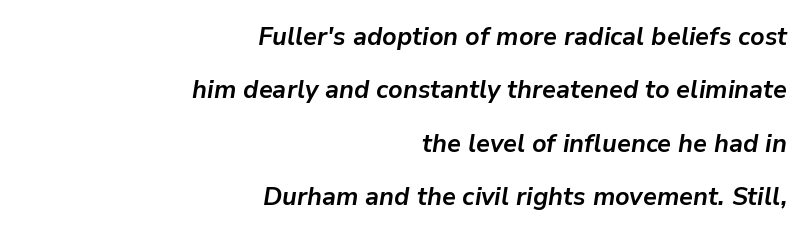
Italic? Definitely — the glyphs are oblique. Bare-footed words on every line. Heft: maximum for text — a bold. The rendering keeps characters at their native spacing.
